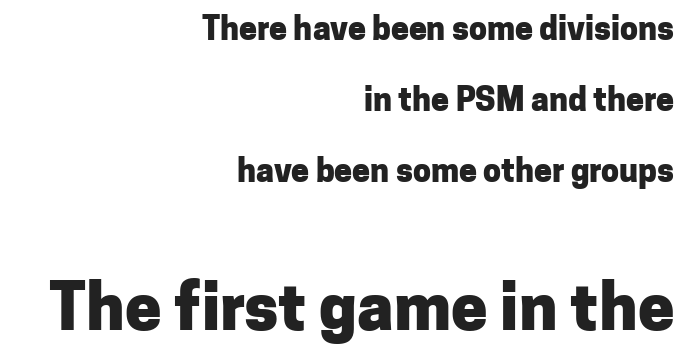
Horizontal alignment here is rightward, an uncommon choice for prose. Ascenders rise straight up at ninety degrees. Is the letter spacing exaggerated? No — it looks like the ordinary default. Examine the stroke ends and you'll find no serifs. Summary of vertical rhythm: relaxed, with wide interline spacing. Of the two passages, the one underneath uses the larger point size.
